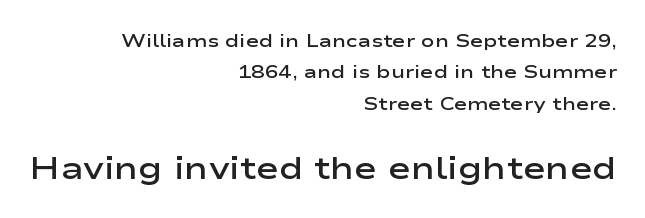
Q: Is the text bold? A: Semi-bold.
Q: Is the text italic (slanted)? A: No, it is upright.
Q: Is the typeface a serif or a sans-serif typeface? A: Sans-serif.
Q: Is the text underlined? A: No.
Q: How is the paragraph aligned? A: Right-aligned.
Q: Is the spacing between letters normal or unusually wide? A: Normal.
Q: Which block of text is set in a larger size, the first (top) or the second (bottom)? A: The second (bottom) one.
Q: Width (condensed, normal, or wide)? A: Wide.
Q: Stroke contrast? A: Low.
Q: x-height? A: Medium.
Q: Monospaced? A: No.
